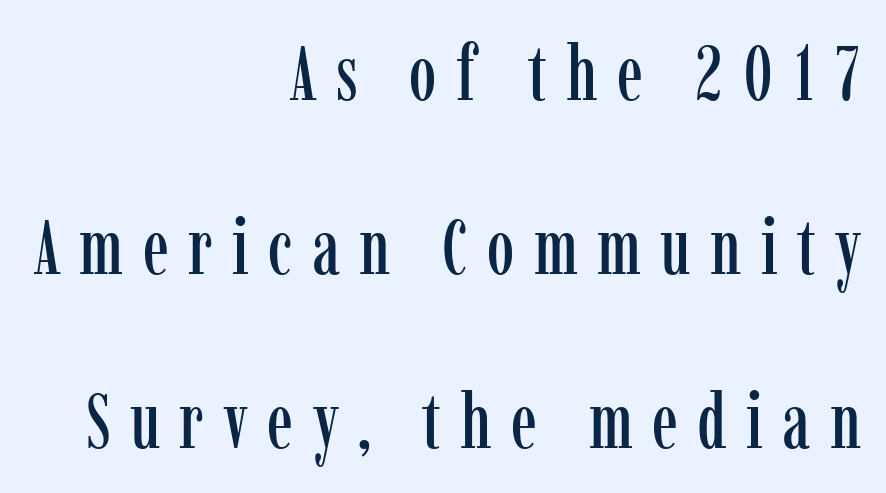
{"serif": "yes", "italic": "no", "width": "condensed", "stroke_contrast": "low", "x_height": "medium", "monospaced": "no", "underline": "no", "align": "right", "line_spacing": "loose", "line_spacing_ratio": 2.23, "letter_spacing": "wide", "letter_spacing_em": 0.25, "glyph_px": 78}
